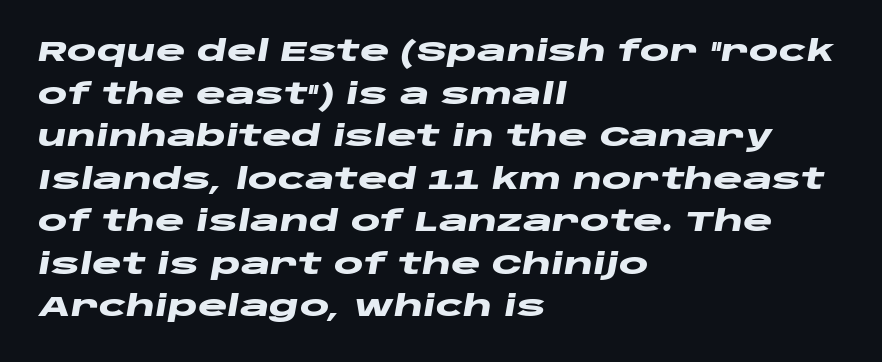
Q: Is the text bold? A: Yes.
Q: Is the text italic (slanted)? A: Yes, it leans right by about 10 degrees.
Q: Is the text underlined? A: No.
Q: How is the paragraph aligned? A: Left-aligned.
Q: Is the spacing between letters normal or unusually wide? A: Normal.
Q: Is the spacing between lines tight, normal or loose? A: Normal.
Q: Width (condensed, normal, or wide)? A: Wide.
Q: Stroke contrast? A: Low.
Q: x-height? A: Large.
Q: Monospaced? A: No.
